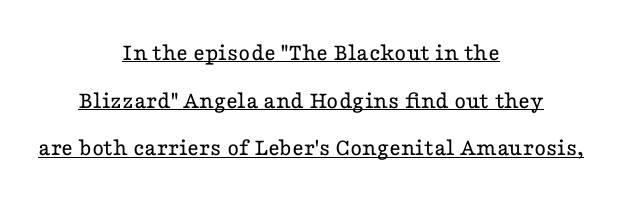
The glyphs are accompanied by a horizontal stroke just below them. Heft: none added — not bold. How would I describe the line gaps? Wide and relaxed. There is no visible air inserted between adjacent glyphs. Is there any slant? The stems are plumb. The lines are quadded center.
